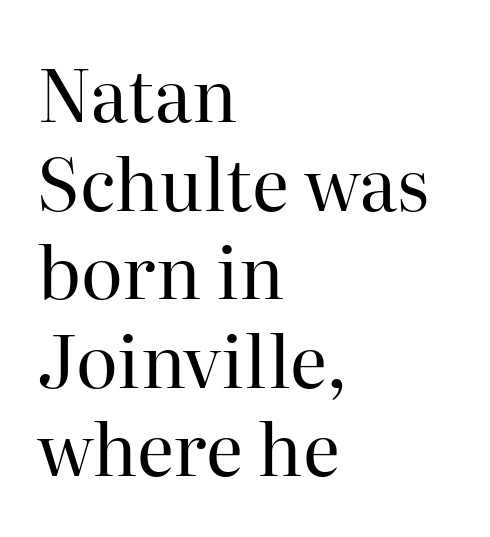
The characters are drawn with everyday or finer stroke widths. Is there any slant? The stems are plumb. Regarding serifs, this sample has them. These lines are rendered in a variable-pitch font.
